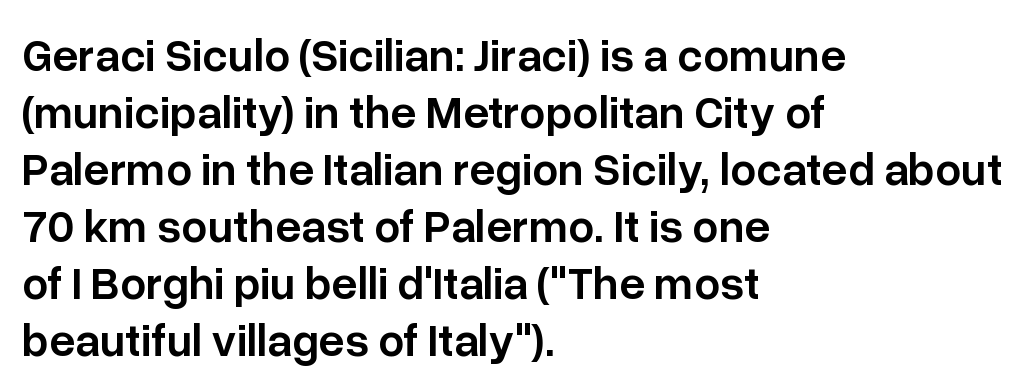
Q: Is the text bold? A: Semi-bold.
Q: Is the text italic (slanted)? A: No, it is upright.
Q: Is the typeface a serif or a sans-serif typeface? A: Sans-serif.
Q: Is the text underlined? A: No.
Q: How is the paragraph aligned? A: Left-aligned.
Q: Is the spacing between letters normal or unusually wide? A: Normal.
Q: Width (condensed, normal, or wide)? A: Normal.
Q: Stroke contrast? A: Low.
Q: x-height? A: Medium.
Q: Monospaced? A: No.
